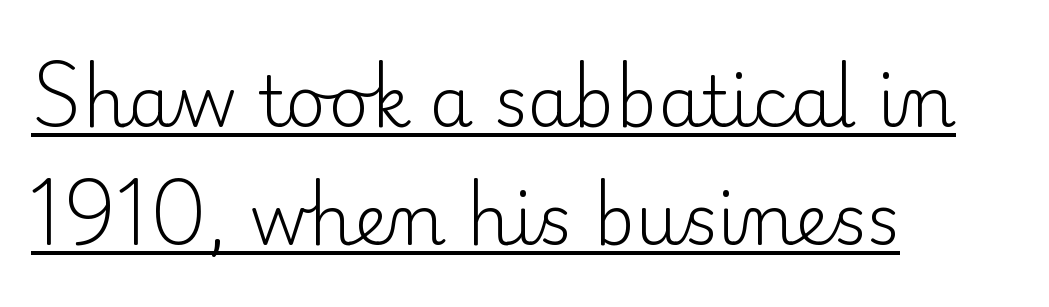
Q: Is the text bold? A: No.
Q: Is the text italic (slanted)? A: No, it is upright.
Q: Is the text underlined? A: Yes.
Q: How is the paragraph aligned? A: Left-aligned.
Q: Is the spacing between letters normal or unusually wide? A: Normal.
Q: Is the spacing between lines tight, normal or loose? A: Normal.
Q: Width (condensed, normal, or wide)? A: Normal.
Q: Stroke contrast? A: Low.
Q: x-height? A: Small.
Q: Monospaced? A: No.
